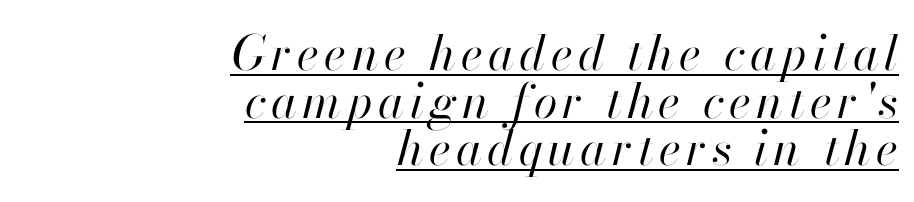
Q: Is the text bold? A: No.
Q: Is the text italic (slanted)? A: Yes, it leans right by about 13 degrees.
Q: Is the text underlined? A: Yes.
Q: How is the paragraph aligned? A: Right-aligned.
Q: Is the spacing between lines tight, normal or loose? A: Tight.
Q: Width (condensed, normal, or wide)? A: Normal.
Q: Stroke contrast? A: High.
Q: x-height? A: Small.
Q: Monospaced? A: No.
